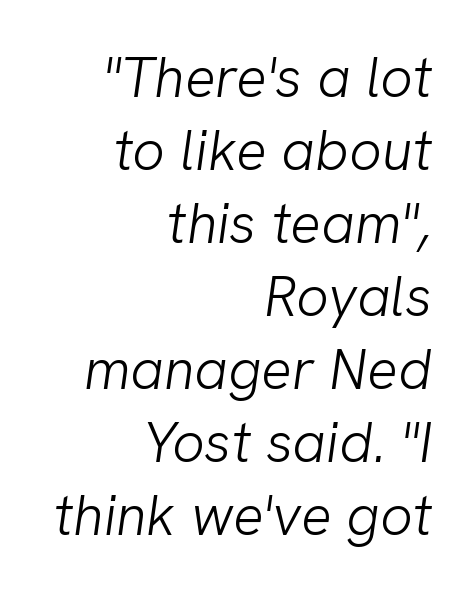
{"serif": "no", "bold": "no", "weight": "light", "width": "normal", "stroke_contrast": "low", "x_height": "medium", "monospaced": "no", "underline": "no", "align": "right", "line_spacing": "normal", "line_spacing_ratio": 1.28, "letter_spacing": "normal", "letter_spacing_em": 0.0, "glyph_px": 57}
